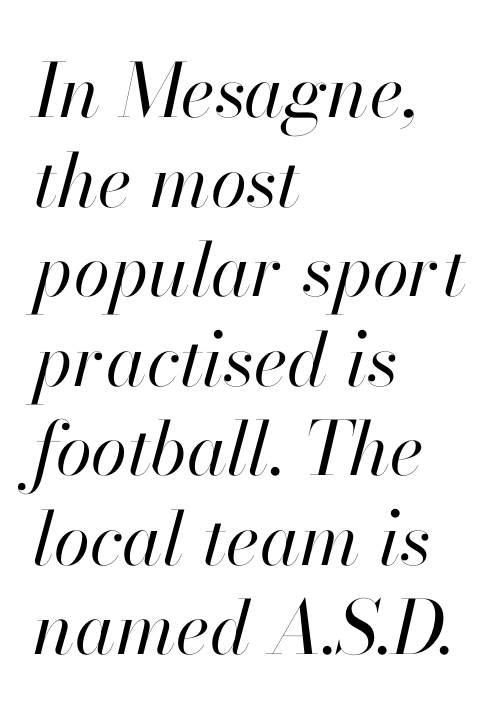
You can tell it's italic because the verticals aren't actually vertical. Each letter keeps its own natural width here, so spacing adapts to shape. Lines of text with bare space underneath. Which margin do the lines hug? The left one — the right edge is uneven. Stem width sits at or under what a default text font uses.
